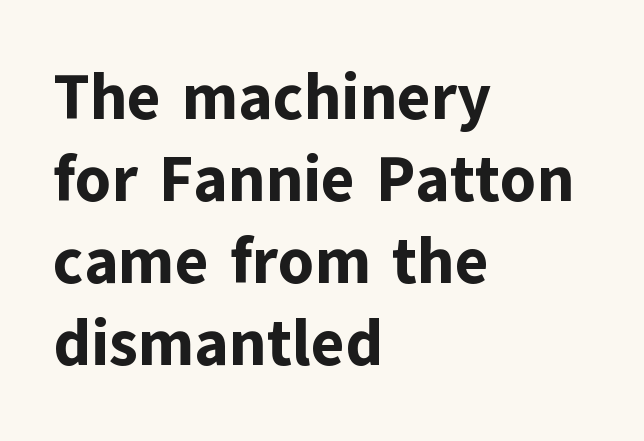
The image shows 64 px bold sans-serif type, upright; set left-aligned, normal line spacing (1.28x), normal letter spacing, not underlined; low stroke contrast and a medium x-height.
